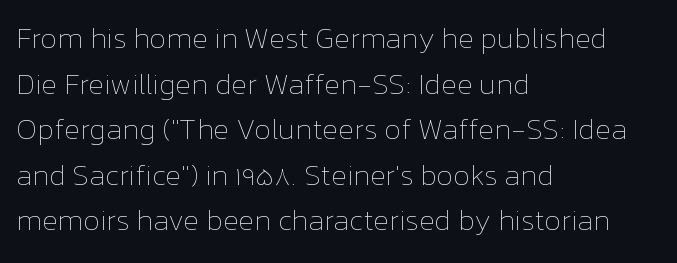
Q: Is the text bold? A: No.
Q: Is the text italic (slanted)? A: No, it is upright.
Q: Is the text underlined? A: No.
Q: How is the paragraph aligned? A: Left-aligned.
Q: Is the spacing between letters normal or unusually wide? A: Normal.
Q: Is the spacing between lines tight, normal or loose? A: Normal.
Q: Width (condensed, normal, or wide)? A: Normal.
Q: Stroke contrast? A: Low.
Q: x-height? A: Medium.
Q: Monospaced? A: No.
